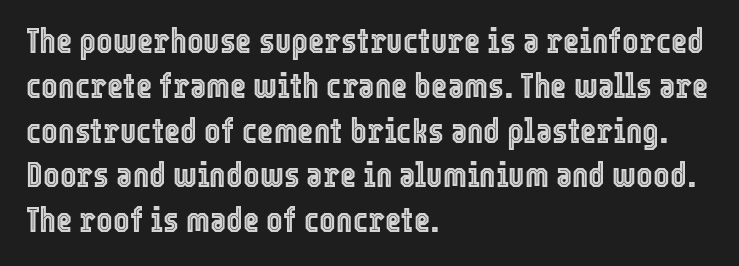
Clear beneath every line of the passage. Rendered with straight, roman letterforms. Rows of type keep a routine distance in the vertical direction. Visually the block forms a straight wall on the left and a jagged coastline on the right.
